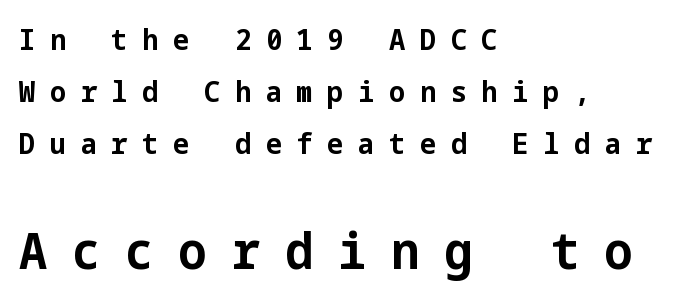
Q: Is the text bold? A: Yes.
Q: Is the text italic (slanted)? A: No, it is upright.
Q: Is the typeface a serif or a sans-serif typeface? A: Sans-serif.
Q: Is the text underlined? A: No.
Q: How is the paragraph aligned? A: Left-aligned.
Q: Is the spacing between letters normal or unusually wide? A: Unusually wide.
Q: Which block of text is set in a larger size, the first (top) or the second (bottom)? A: The second (bottom) one.
Q: Width (condensed, normal, or wide)? A: Normal.
Q: Stroke contrast? A: Low.
Q: x-height? A: Medium.
